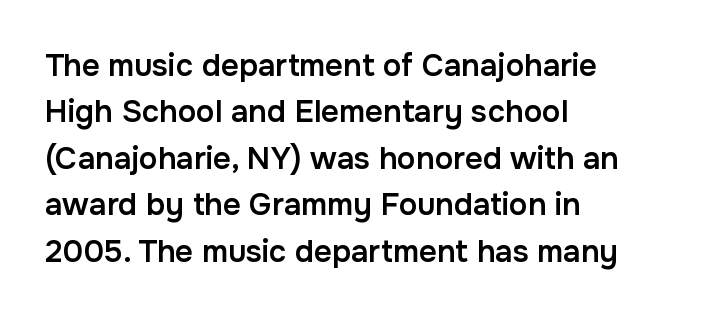
The image shows 31 px semibold sans-serif type, upright; set left-aligned, normal line spacing (1.5x), normal letter spacing, not underlined; low stroke contrast and a medium x-height.
